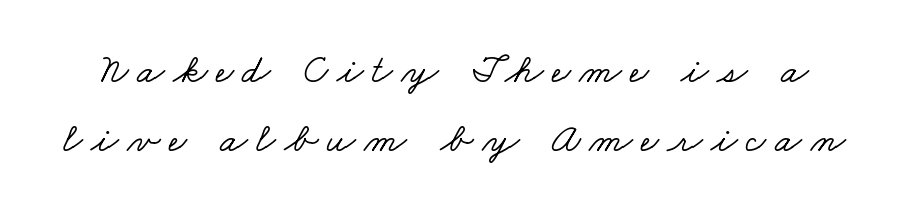
{"serif": "yes", "width": "wide", "stroke_contrast": "low", "x_height": "small", "monospaced": "no", "underline": "no", "line_spacing_ratio": 1.72, "letter_spacing": "wide", "letter_spacing_em": 0.21, "glyph_px": 40}
